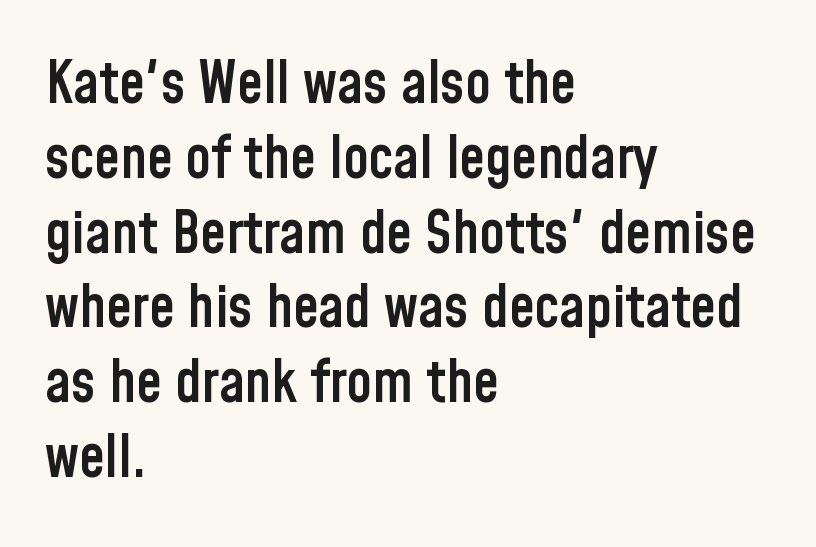
Q: Is the text bold? A: Semi-bold.
Q: Is the text italic (slanted)? A: No, it is upright.
Q: Is the typeface a serif or a sans-serif typeface? A: Sans-serif.
Q: Is the text underlined? A: No.
Q: How is the paragraph aligned? A: Left-aligned.
Q: Is the spacing between letters normal or unusually wide? A: Normal.
Q: Is the spacing between lines tight, normal or loose? A: Normal.
Q: Width (condensed, normal, or wide)? A: Condensed.
Q: Stroke contrast? A: Low.
Q: x-height? A: Medium.
Q: Monospaced? A: No.
